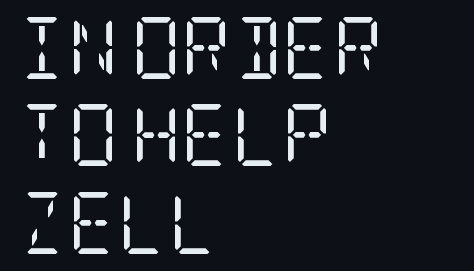
You can tell it's not italic because the verticals are truly vertical. The lines in this sample share a left origin and differ only in where they stop. Honestly, there is no underline to notice here at all. Words appear dense and cohesive because spacing is normal. Vertically, the passage feels balanced, rows spaced as you'd expect. Note: serifs present on the glyphs.
